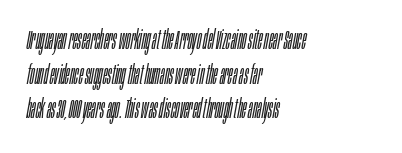
The image shows 27 px text type, italic (leaning right); set left-aligned, normal line spacing (1.28x), normal letter spacing, not underlined.
